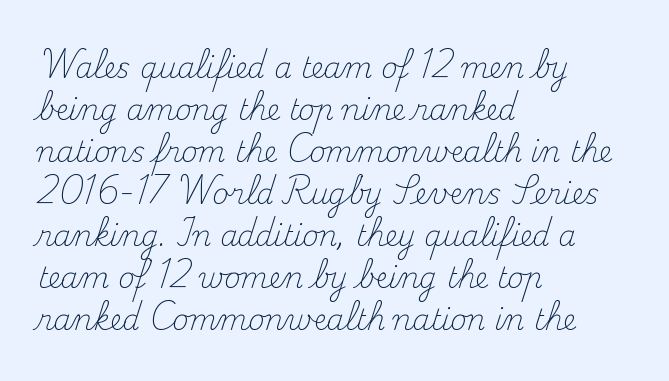
Heaviness? Minimal to ordinary, like unemphasized prose. A typesetter would call this proportional, since set widths differ per character. Only glyphs here, with clear space below each row. What stands out about the letter spacing? Nothing — it is the standard amount.
